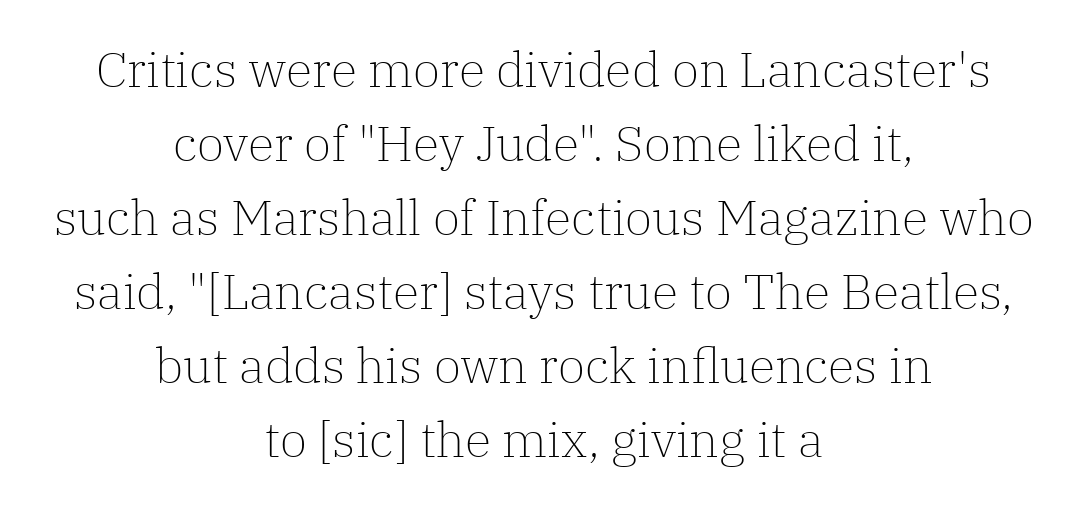
Looks like regular typesetting: each glyph gets only the width it needs. Typeset on center — no edge is straight. Regarding leading, the lines here are spaced in the standard way. This is the regular roman posture of the typeface.
